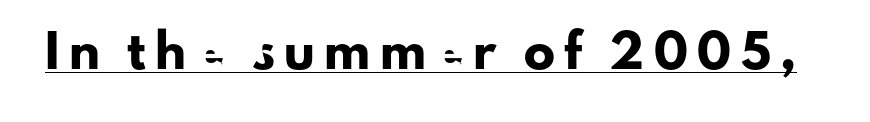
{"serif": "no", "italic": "no", "width": "normal", "stroke_contrast": "low", "x_height": "small", "monospaced": "no", "underline": "yes", "letter_spacing": "wide", "letter_spacing_em": 0.31, "glyph_px": 31}
